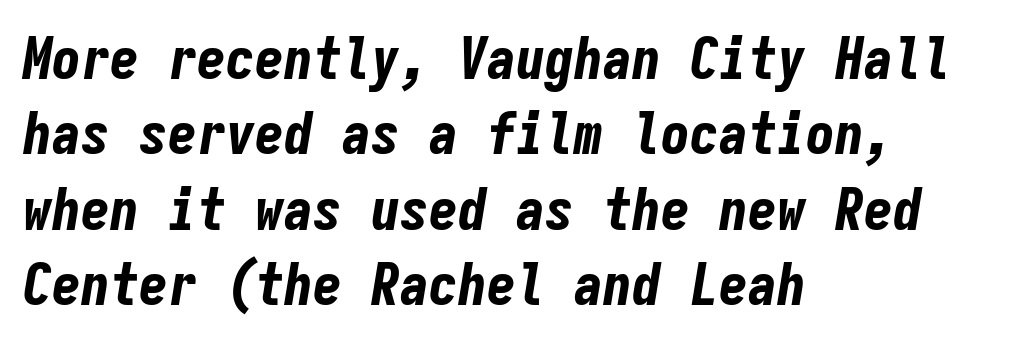
{"italic": "yes", "lean": "right", "slant_degrees": 9, "bold": "yes", "weight": "bold", "width": "condensed", "stroke_contrast": "low", "x_height": "medium", "monospaced": "yes", "underline": "no", "align": "left", "line_spacing": "normal", "line_spacing_ratio": 1.3, "letter_spacing": "normal", "letter_spacing_em": 0.0, "glyph_px": 58}
